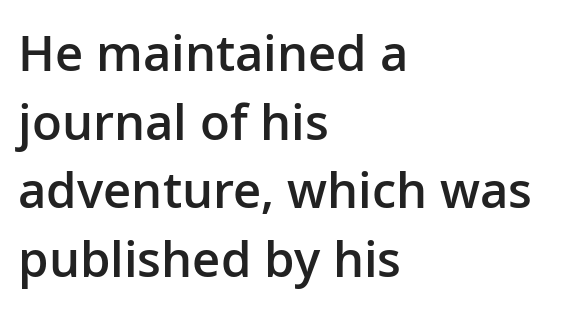
A typesetter would label this face a sans. The zone under the glyphs is completely vacant. I'd describe the lettering as semibold — firm but not a full bold. Quick note: interline space is typical.
